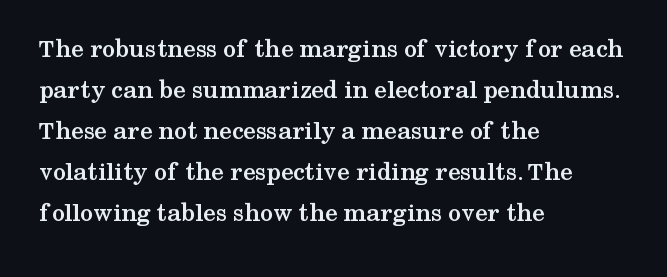
{"italic": "no", "bold": "yes", "underline": "no", "align": "left", "line_spacing": "normal", "line_spacing_ratio": 1.58, "letter_spacing": "normal", "letter_spacing_em": 0.0, "glyph_px": 26}
